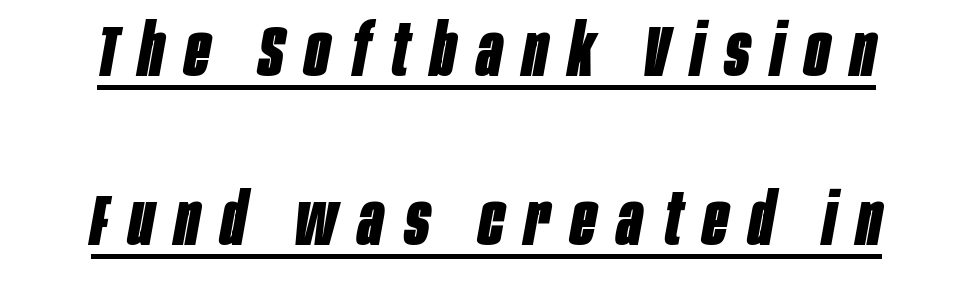
The image shows 73 px bold, condensed type, italic (leaning right); set centered, loose line spacing (2.32x), unusually wide letter spacing (+0.29 em), underlined; low stroke contrast and a large x-height.
